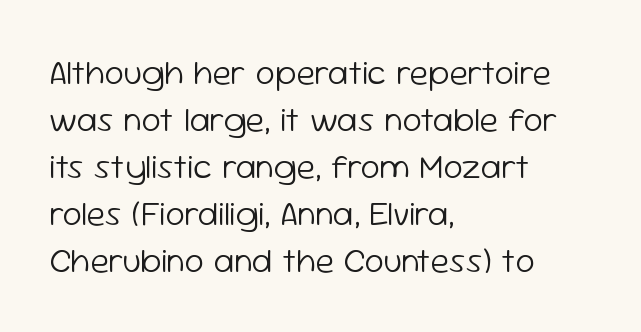
Q: Is the text bold? A: No.
Q: Is the text italic (slanted)? A: No, it is upright.
Q: Is the typeface a serif or a sans-serif typeface? A: Sans-serif.
Q: Is the text underlined? A: No.
Q: How is the paragraph aligned? A: Left-aligned.
Q: Is the spacing between letters normal or unusually wide? A: Normal.
Q: Is the spacing between lines tight, normal or loose? A: Normal.
Q: Width (condensed, normal, or wide)? A: Normal.
Q: Stroke contrast? A: Low.
Q: x-height? A: Medium.
Q: Monospaced? A: No.
